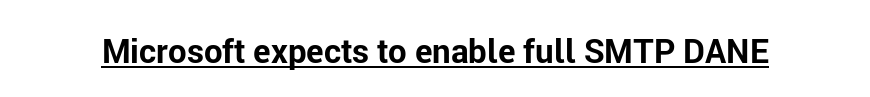
You can tell from the bare stems that sans-serif type was used. These lines carry a lot of weight — the face is fully bold. The letters sit at their default tracking, neither squeezed nor spread. Varying glyph widths throughout — classic text-font behaviour. Quick note: underline on.
